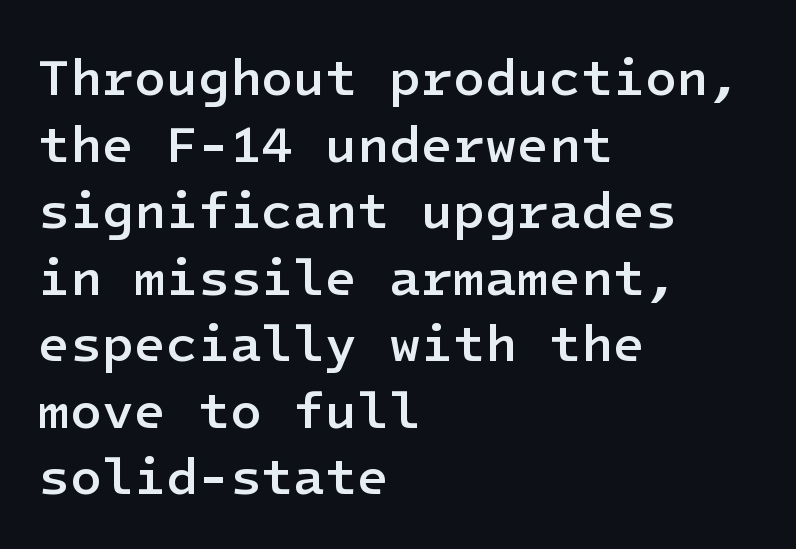
{"serif": "no", "italic": "no", "bold": "semi", "weight": "semibold", "width": "normal", "stroke_contrast": "low", "x_height": "medium", "underline": "no", "align": "left", "line_spacing": "normal", "line_spacing_ratio": 1.28, "letter_spacing": "normal", "letter_spacing_em": 0.0, "glyph_px": 52}
